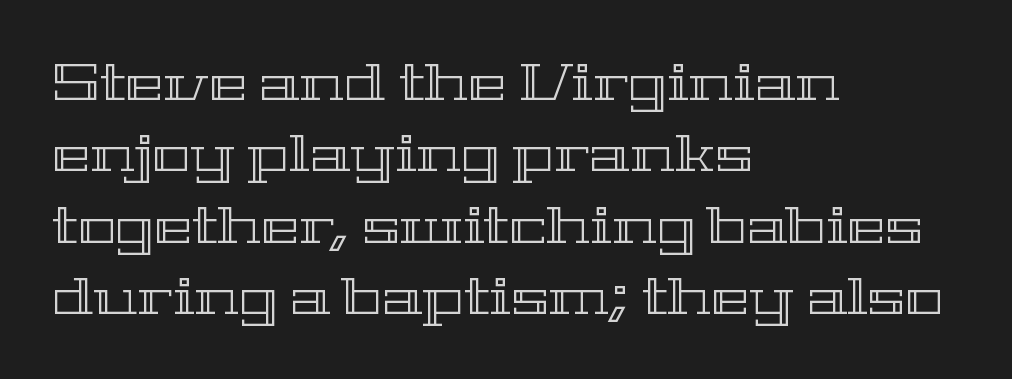
Q: Is the text italic (slanted)? A: No, it is upright.
Q: Is the text underlined? A: No.
Q: How is the paragraph aligned? A: Left-aligned.
Q: Is the spacing between letters normal or unusually wide? A: Normal.
Q: Is the spacing between lines tight, normal or loose? A: Normal.
Q: Width (condensed, normal, or wide)? A: Wide.
Q: x-height? A: Medium.
Q: Monospaced? A: No.
